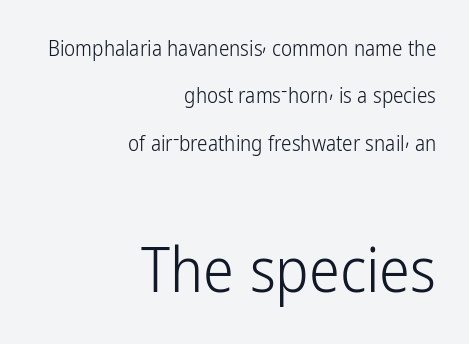
Inter-character spacing is left at the font's built-in metrics. This sample uses a sans-serif face. This layout puts the modest block above and the oversized block below. The block of text is sparse from top to bottom, with ample space between rows. Check under the words: just untouched page.
